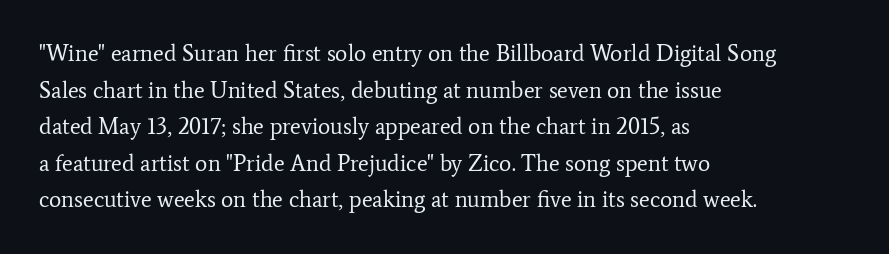
Notice how descenders clear the ascenders below comfortably — that's standard leading. Heft: none added — not bold. Posture: upright roman. The tracking reads as untouched default to a designer's eye. If you drew a ruler down the left edge, every line would touch it.
